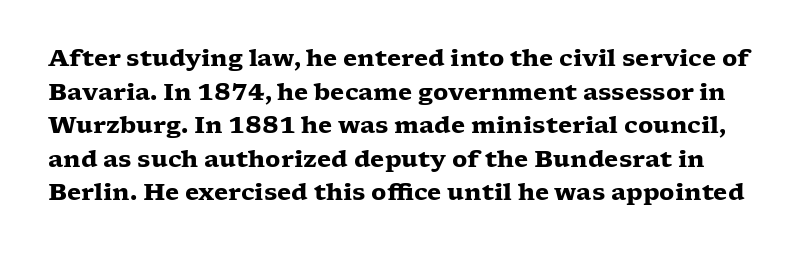
The letters stand upright; this is a roman face. The type is set solid horizontally, with unmodified tracking. Quick note: underline off. Set as a true bold cut, around the 700 mark.
